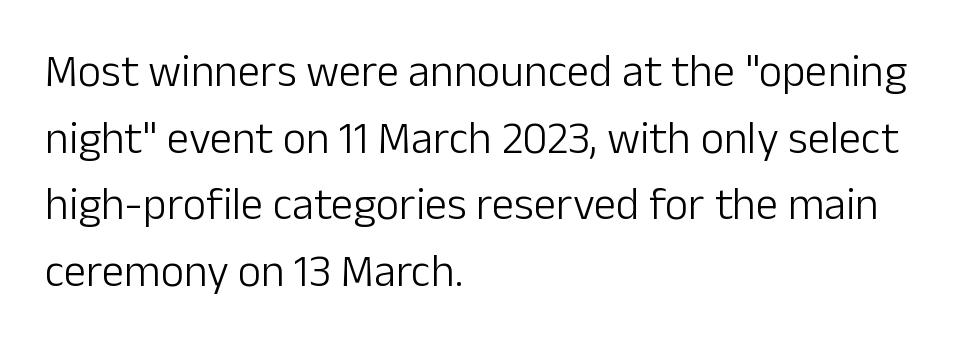
Q: Is the text bold? A: No.
Q: Is the text italic (slanted)? A: No, it is upright.
Q: Is the typeface a serif or a sans-serif typeface? A: Sans-serif.
Q: Is the text underlined? A: No.
Q: How is the paragraph aligned? A: Left-aligned.
Q: Is the spacing between letters normal or unusually wide? A: Normal.
Q: Is the spacing between lines tight, normal or loose? A: Normal.
Q: Width (condensed, normal, or wide)? A: Normal.
Q: Stroke contrast? A: Low.
Q: x-height? A: Medium.
Q: Monospaced? A: No.
